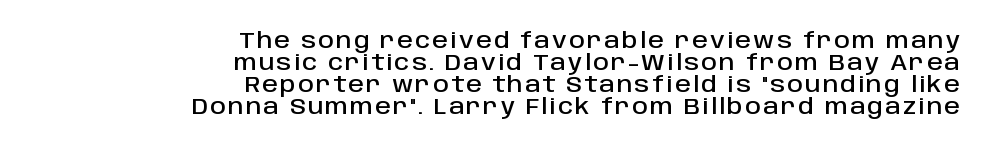
The image shows 22 px text type, upright; set right-aligned, tight line spacing (1.0x), not underlined.
